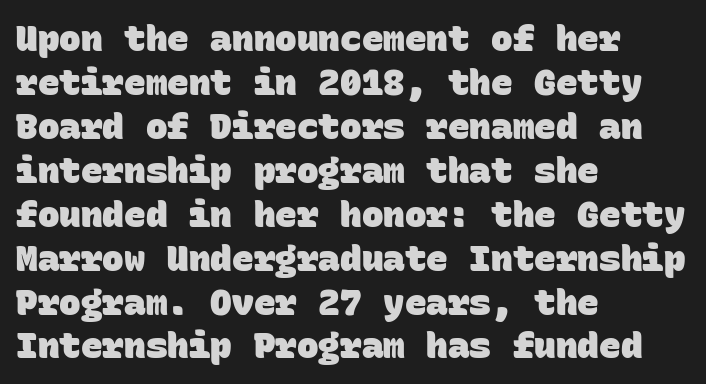
The characters look thick and weighty, a clear bold. In CSS terms this would be text-align: left. Letter spacing: default. Observe the absence of serifs on each vertical stroke in this sample.
